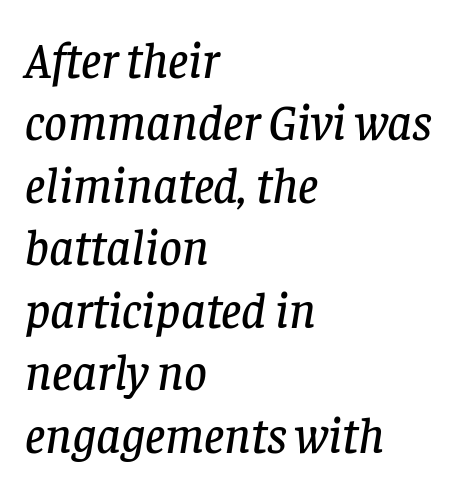
The image shows 50 px serif type, italic (leaning right); set left-aligned, normal line spacing (1.25x), normal letter spacing, not underlined; low stroke contrast and a large x-height.
